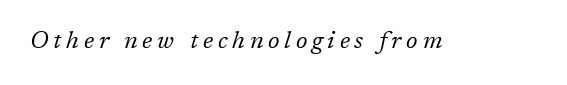
Q: Is the text bold? A: No.
Q: Is the text italic (slanted)? A: Yes, it leans right by about 17 degrees.
Q: Is the text underlined? A: No.
Q: Is the spacing between letters normal or unusually wide? A: Unusually wide.
